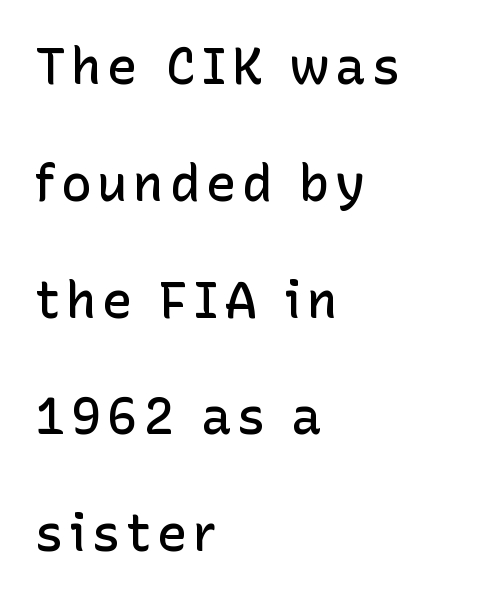
The image shows 51 px semibold sans-serif type, upright; set left-aligned, loose line spacing (2.29x), not underlined; low stroke contrast and a medium x-height.
